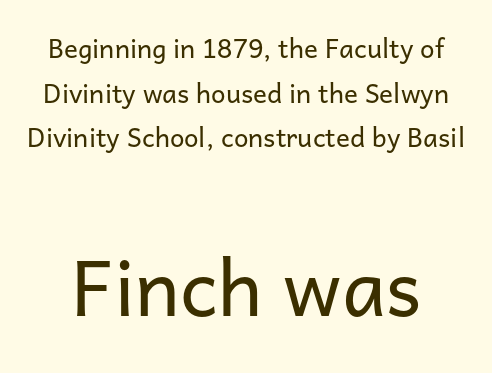
The image shows 77 px regular-weight sans-serif type, upright; set line spacing 1.72x, normal letter spacing, not underlined; the second (bottom) block is 2.96x larger; low stroke contrast and a medium x-height.
